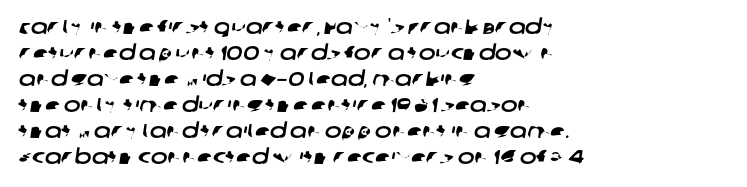
The image shows 20 px text type; set left-aligned, normal line spacing (1.3x), normal letter spacing, not underlined.
